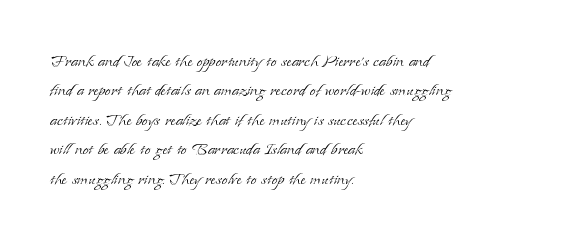
The image shows 21 px text type; set left-aligned, normal line spacing (1.4x), normal letter spacing, not underlined.
